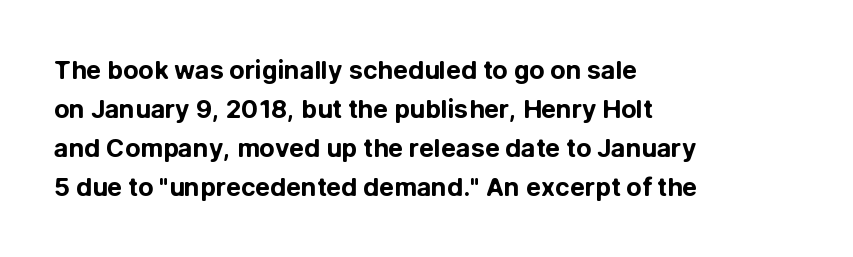
Vertical strokes here are truly vertical. In terms of letterspacing, this is plain default setting. This block has exactly the height ordinary leading produces. Pretty heavy lettering here — definitely bold.
